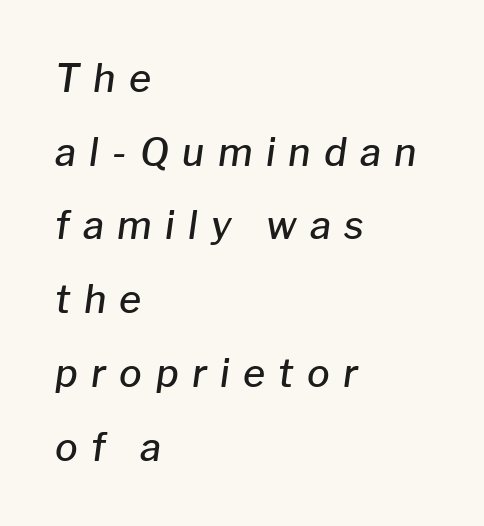
Q: Is the text bold? A: Semi-bold.
Q: Is the text italic (slanted)? A: Yes, it leans right by about 8 degrees.
Q: Is the text underlined? A: No.
Q: How is the paragraph aligned? A: Left-aligned.
Q: Is the spacing between letters normal or unusually wide? A: Unusually wide.
Q: Is the spacing between lines tight, normal or loose? A: Loose.
Q: Width (condensed, normal, or wide)? A: Normal.
Q: Stroke contrast? A: Low.
Q: x-height? A: Medium.
Q: Monospaced? A: No.
